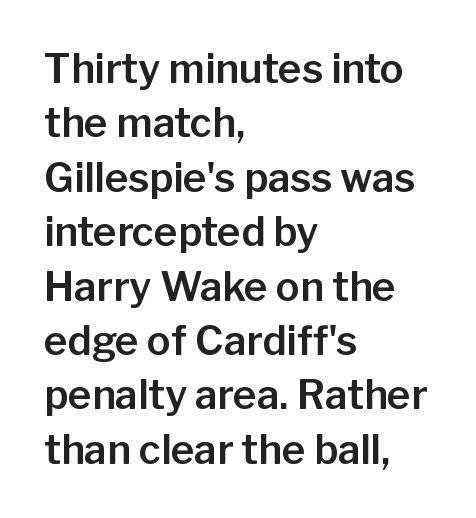
{"serif": "no", "italic": "no", "width": "normal", "stroke_contrast": "low", "x_height": "medium", "monospaced": "no", "underline": "no", "align": "left", "line_spacing": "normal", "line_spacing_ratio": 1.36, "letter_spacing": "normal", "letter_spacing_em": 0.0, "glyph_px": 40}
